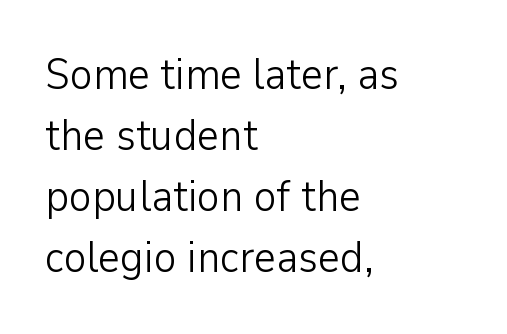
Q: Is the text bold? A: No.
Q: Is the text italic (slanted)? A: No, it is upright.
Q: Is the typeface a serif or a sans-serif typeface? A: Sans-serif.
Q: Is the text underlined? A: No.
Q: How is the paragraph aligned? A: Left-aligned.
Q: Is the spacing between letters normal or unusually wide? A: Normal.
Q: Is the spacing between lines tight, normal or loose? A: Normal.
Q: Width (condensed, normal, or wide)? A: Normal.
Q: Stroke contrast? A: Low.
Q: x-height? A: Medium.
Q: Monospaced? A: No.
